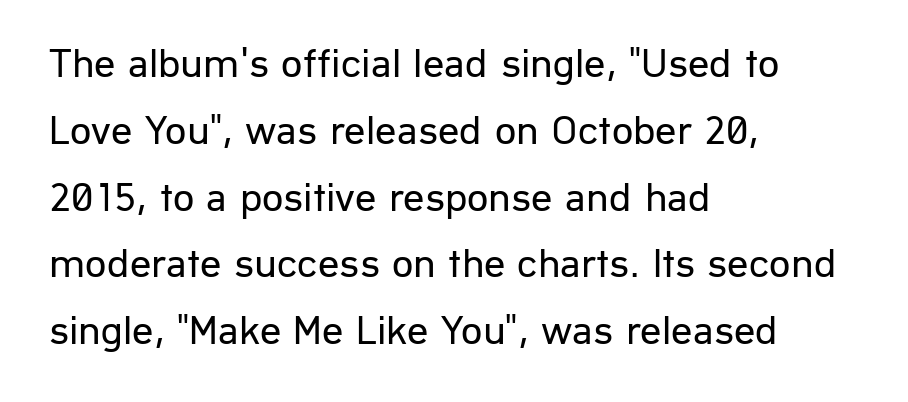
Are there feet on the stems? There aren't — it's a sans. The rendering anchors every line to the left-hand side. Default kerning and tracking; the words read as compact shapes. The baseline area is clear. The face used here is proportionally spaced, like ordinary book or web type.
